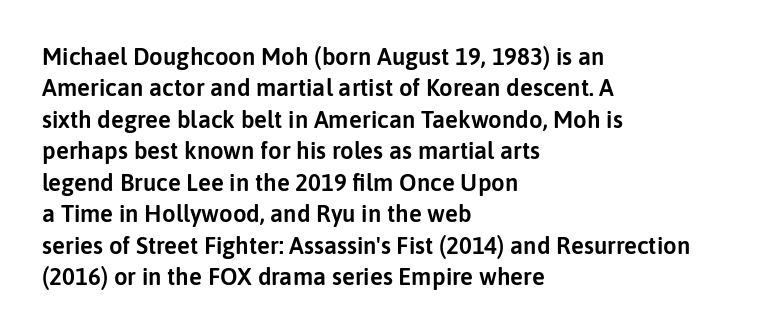
The image shows 24 px text type, upright; set left-aligned, normal line spacing (1.31x), normal letter spacing, not underlined.
